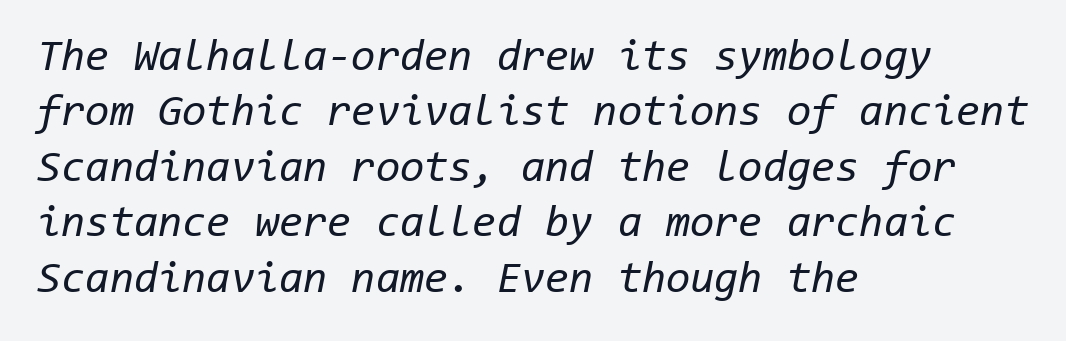
The rendering uses typewriter-style spacing with identical character cells. Looking at the ascenders, they clearly lean. Has an underline been added? It has not. Stroke mass is kept to a normal reading level or below. Which margin do the lines hug? The left one — the right edge is uneven. There is no visible air inserted between adjacent glyphs.
